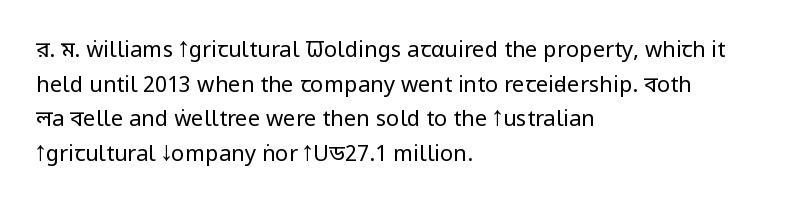
Q: Is the text bold? A: No.
Q: Is the text italic (slanted)? A: No, it is upright.
Q: Is the text underlined? A: No.
Q: How is the paragraph aligned? A: Left-aligned.
Q: Is the spacing between letters normal or unusually wide? A: Normal.
Q: Is the spacing between lines tight, normal or loose? A: Normal.
